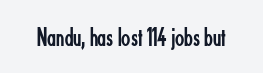
{"italic": "no", "bold": "no", "underline": "no", "letter_spacing": "normal", "letter_spacing_em": 0.0, "glyph_px": 27}
